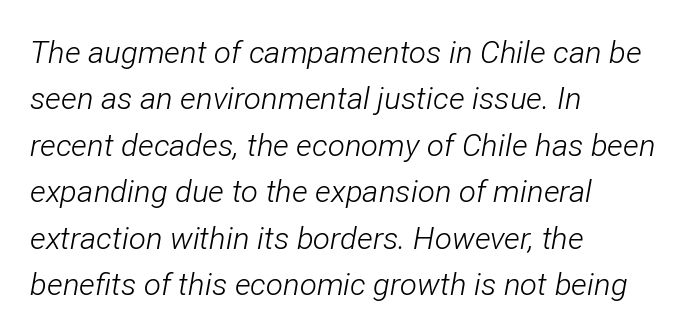
Glance below the letters and you will spot only blank space. These lines are rendered in a variable-pitch font. These glyphs show unthickened strokes, regular width or finer. This sample keeps an unexceptional amount of space between lines.
